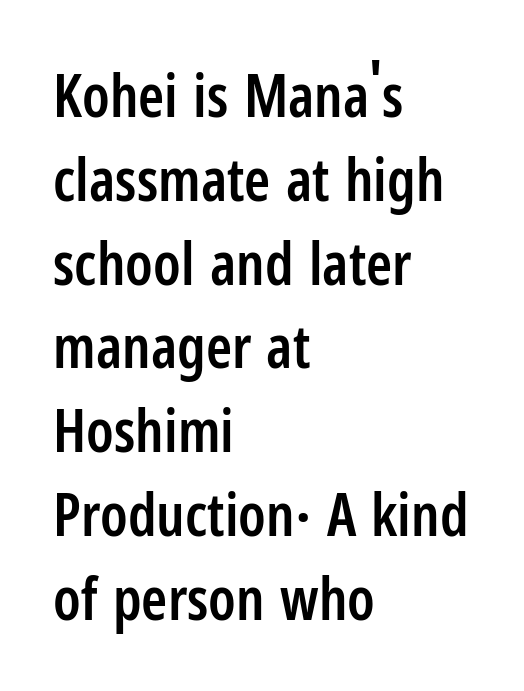
Posture: upright roman. As a designer I'd log this as weight 600, semibold. The typeface chosen for these lines omits serifs. Between one letter and the next there's only the usual sliver of space.
